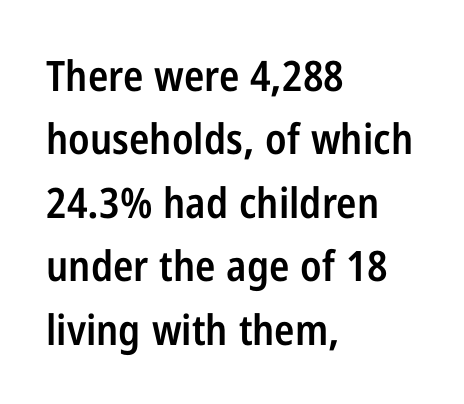
{"serif": "no", "italic": "no", "bold": "semi", "weight": "semibold", "width": "condensed", "stroke_contrast": "low", "x_height": "medium", "monospaced": "no", "underline": "no", "align": "left", "line_spacing": "normal", "line_spacing_ratio": 1.51, "letter_spacing": "normal", "letter_spacing_em": 0.0, "glyph_px": 42}
